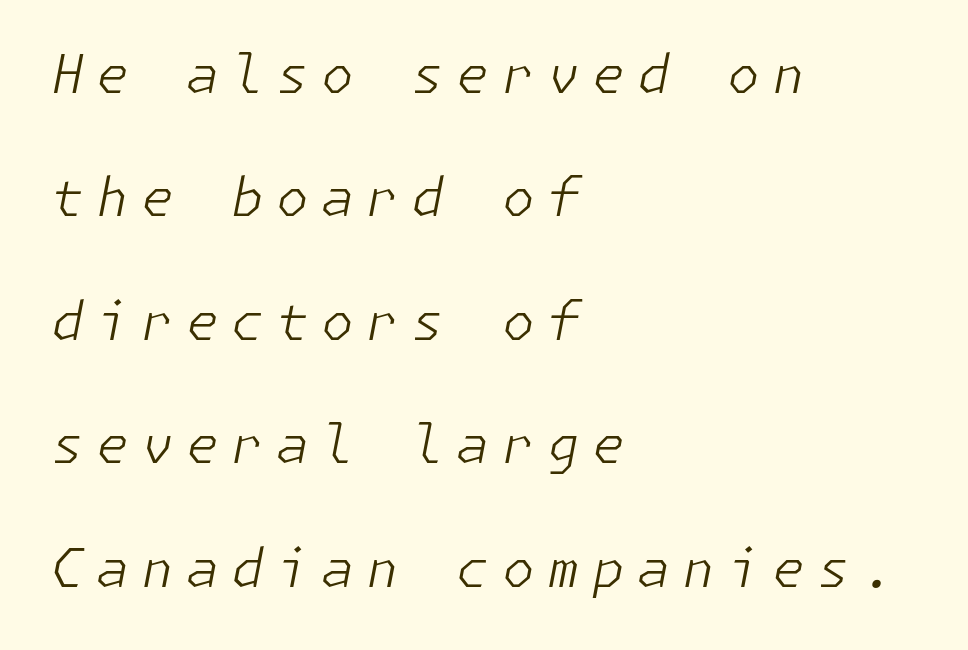
{"italic": "yes", "lean": "right", "slant_degrees": 11, "bold": "no", "weight": "light", "width": "normal", "stroke_contrast": "low", "x_height": "medium", "underline": "no", "align": "left", "line_spacing": "loose", "line_spacing_ratio": 2.33, "letter_spacing": "wide", "letter_spacing_em": 0.23, "glyph_px": 53}
